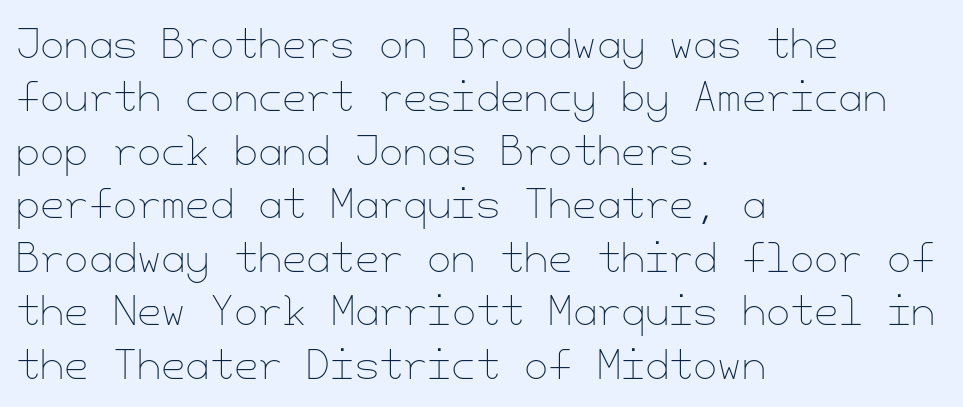
The image shows 39 px thin type, upright; set left-aligned, normal line spacing (1.37x), normal letter spacing, not underlined; low stroke contrast and a small x-height.
